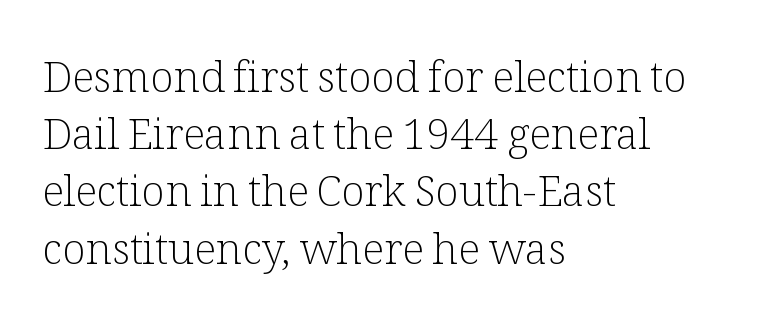
{"serif": "yes", "italic": "no", "bold": "no", "weight": "light", "width": "normal", "stroke_contrast": "low", "x_height": "medium", "monospaced": "no", "underline": "no", "align": "left", "line_spacing": "normal", "line_spacing_ratio": 1.33, "letter_spacing": "normal", "letter_spacing_em": 0.0, "glyph_px": 43}
